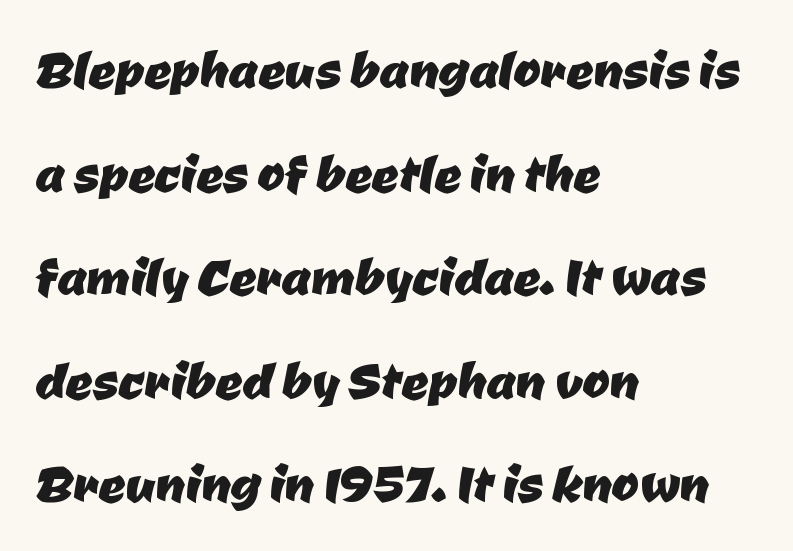
Q: Is the typeface a serif or a sans-serif typeface? A: Sans-serif.
Q: Is the text underlined? A: No.
Q: How is the paragraph aligned? A: Left-aligned.
Q: Is the spacing between letters normal or unusually wide? A: Normal.
Q: Is the spacing between lines tight, normal or loose? A: Normal.
Q: Width (condensed, normal, or wide)? A: Normal.
Q: Stroke contrast? A: Low.
Q: x-height? A: Medium.
Q: Monospaced? A: No.
